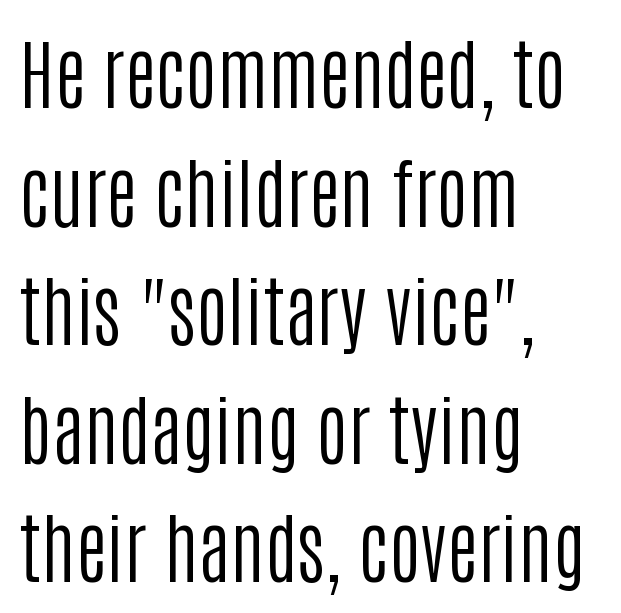
{"serif": "no", "italic": "no", "bold": "no", "weight": "regular", "width": "condensed", "stroke_contrast": "low", "x_height": "large", "monospaced": "no", "underline": "no", "align": "left", "line_spacing": "normal", "line_spacing_ratio": 1.54, "letter_spacing": "normal", "letter_spacing_em": 0.0, "glyph_px": 77}
